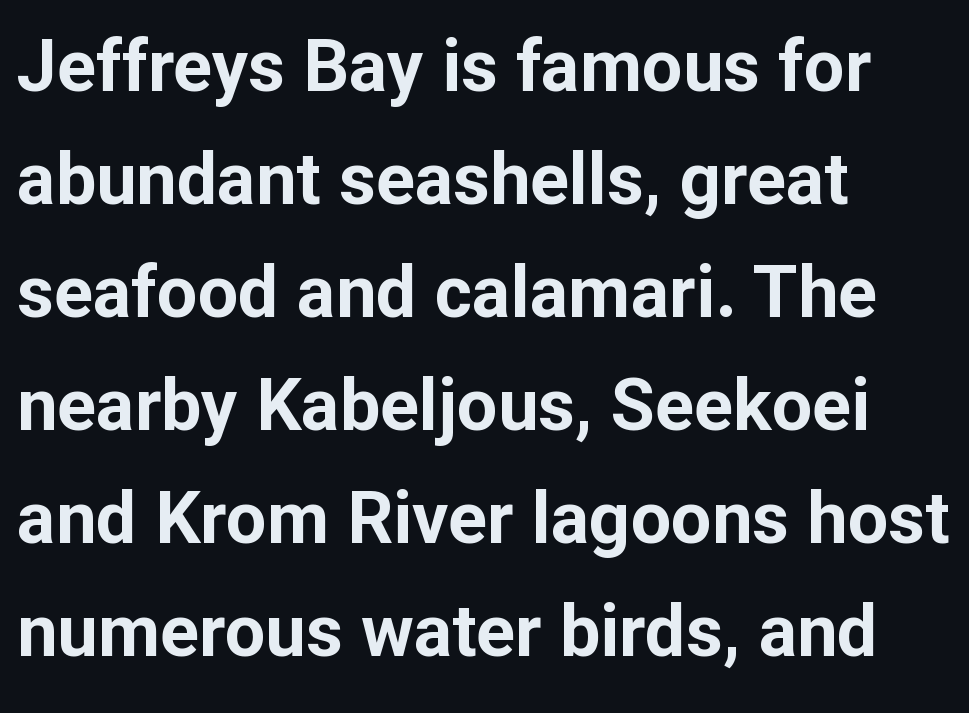
Q: Is the text bold? A: Yes.
Q: Is the text italic (slanted)? A: No, it is upright.
Q: Is the typeface a serif or a sans-serif typeface? A: Sans-serif.
Q: Is the text underlined? A: No.
Q: How is the paragraph aligned? A: Left-aligned.
Q: Is the spacing between letters normal or unusually wide? A: Normal.
Q: Is the spacing between lines tight, normal or loose? A: Normal.
Q: Width (condensed, normal, or wide)? A: Normal.
Q: Stroke contrast? A: Low.
Q: x-height? A: Medium.
Q: Monospaced? A: No.
